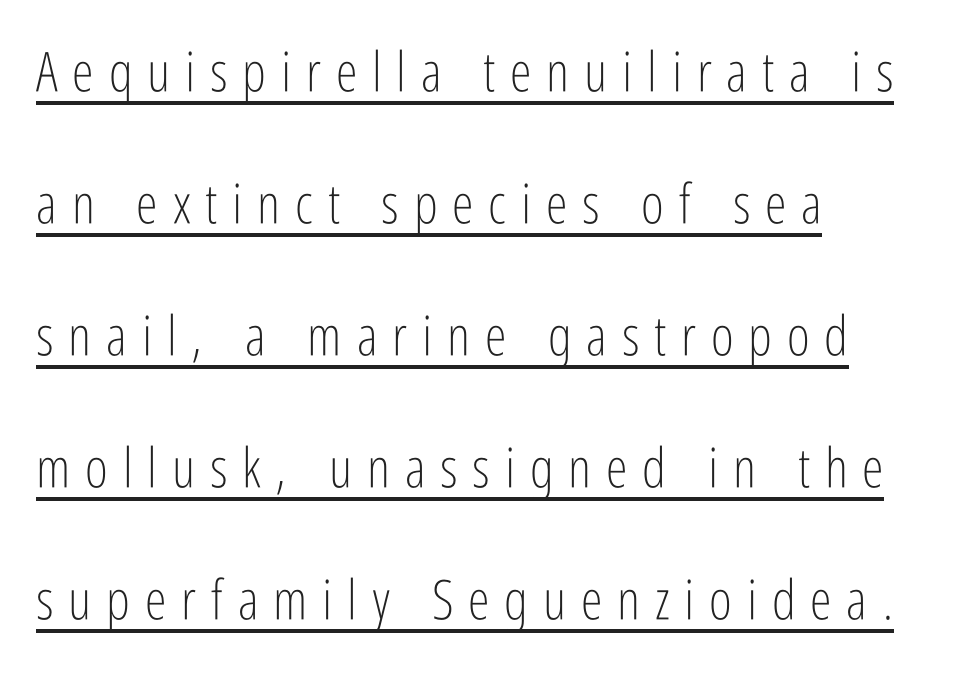
Regarding serifs, this sample does without them. Each line starts at the same left margin while the right side varies. Whoever set this chose breathing room over compactness in the vertical rhythm. Like a heading marked for emphasis, these lines bear an underscore.
